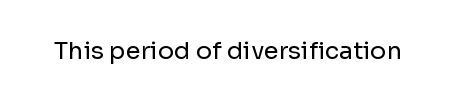
{"italic": "no", "bold": "no", "underline": "no", "letter_spacing": "normal", "letter_spacing_em": 0.0, "glyph_px": 24}
